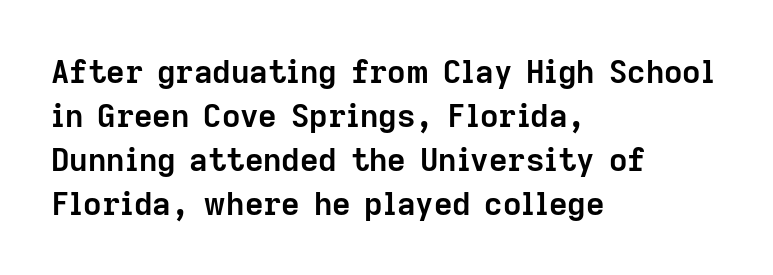
Style check: upright. Plenty of ink on the page — the face is bold. The vertical gap from one line to the next is medium. Varying glyph widths throughout — classic text-font behaviour. Lines of text with bare space underneath. You can tell from the bare stems that sans-serif type was used.
